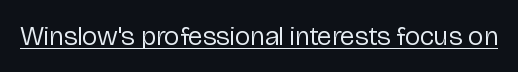
Vertical stems look standard width or narrower in stroke. This sample carries an underscore along the baseline area. Notice how the stems are strictly vertical — no italics here. Spacing between characters is what you'd get straight out of the box.
